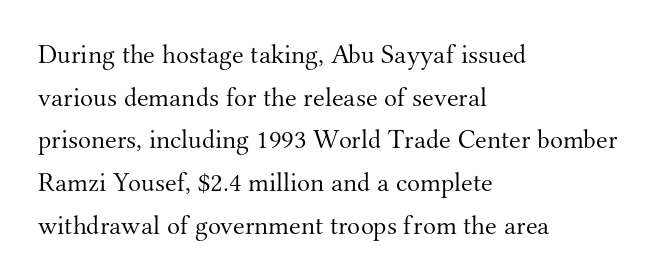
The ragged edge is on the right, which tells us the setting is flush left. Vertical strokes here are truly vertical. Heaviness? Minimal to ordinary, like unemphasized prose. Lines of text with bare space underneath.
